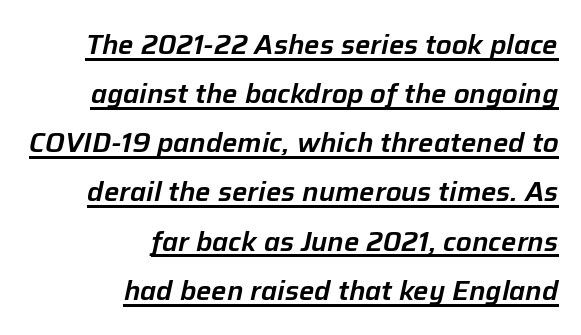
Q: Is the text italic (slanted)? A: Yes, it leans right by about 12 degrees.
Q: Is the text underlined? A: Yes.
Q: How is the paragraph aligned? A: Right-aligned.
Q: Is the spacing between letters normal or unusually wide? A: Normal.
